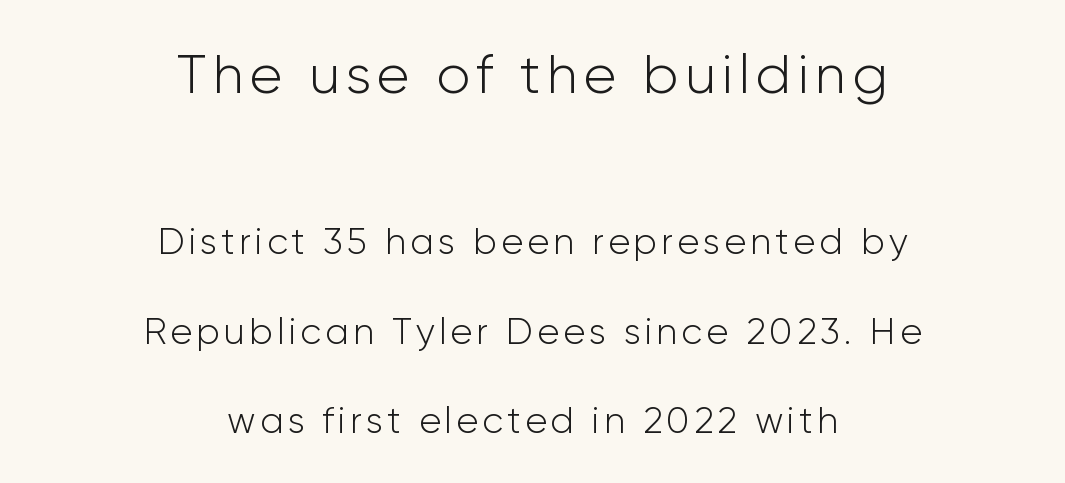
The image shows 55 px light sans-serif type, upright; set centered, loose line spacing (2.43x), not underlined; the first (top) block is 1.49x larger; low stroke contrast and a medium x-height.
